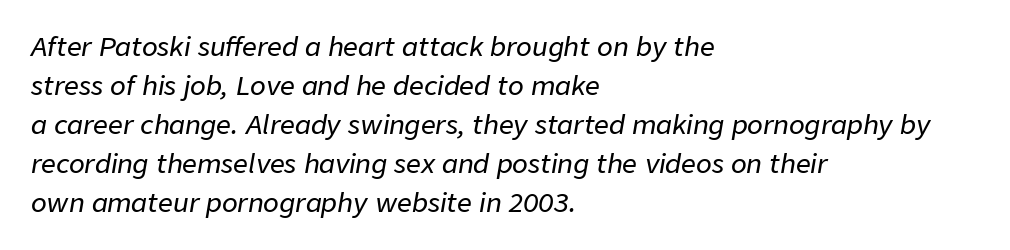
Just letters on the line, the space beneath them empty. Students, observe: this is what conventionally led text looks like. These lines stack with their left ends in a neat column. These lines keep a tight, regular rhythm from letter to letter. Looking at the ascenders, they clearly lean.
